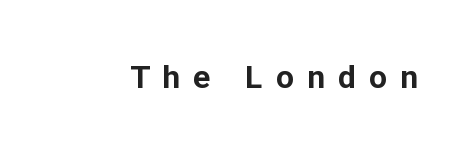
The image shows 32 px bold sans-serif type, upright; set unusually wide letter spacing (+0.41 em), not underlined; low stroke contrast and a medium x-height.
